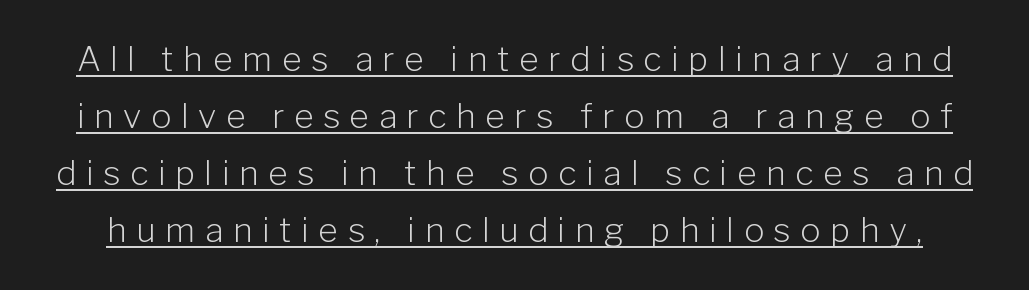
The image shows 34 px light sans-serif type, upright; set normal line spacing (1.68x), unusually wide letter spacing (+0.28 em), underlined; low stroke contrast and a medium x-height.
